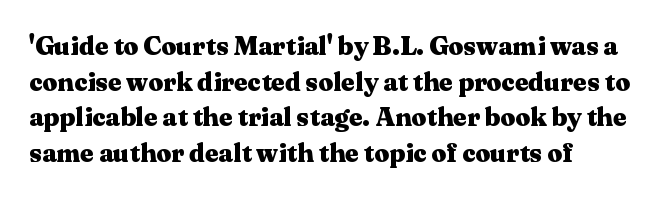
The image shows 26 px bold type, upright; set normal line spacing (1.37x), normal letter spacing, not underlined.
